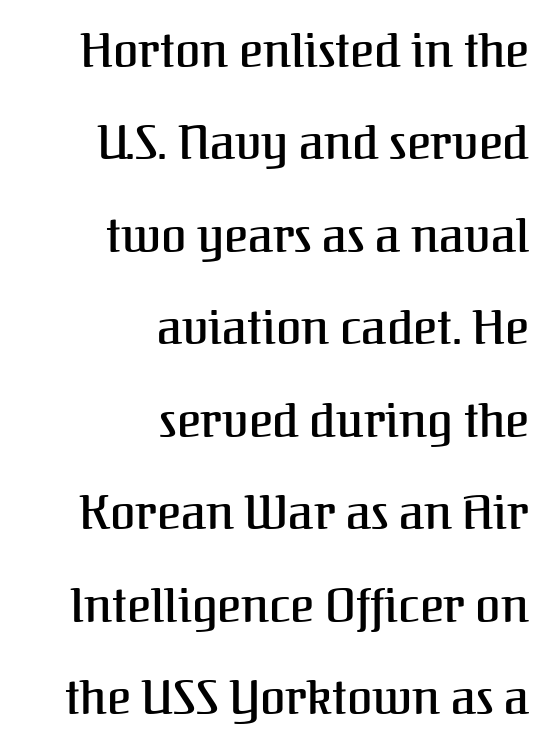
All the whitespace from short lines collects on the left. The letters advance in unequal steps, a hallmark of proportional type. The words here are not underlined. Ascenders rise straight up at ninety degrees. Leading is clearly above the norm, producing a sparse column.
